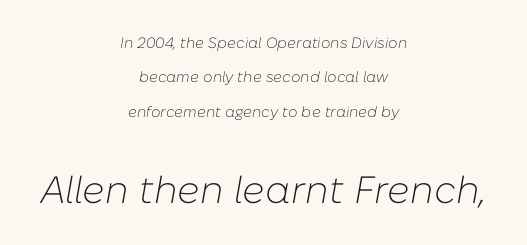
The image shows 38 px light type, italic (leaning right); set centered, loose line spacing (2.3x), normal letter spacing, not underlined; the second (bottom) block is 2.53x larger; low stroke contrast and a medium x-height.
